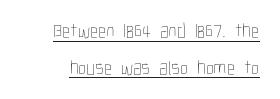
The image shows 20 px text type, upright; set line spacing 1.83x, normal letter spacing, underlined.
